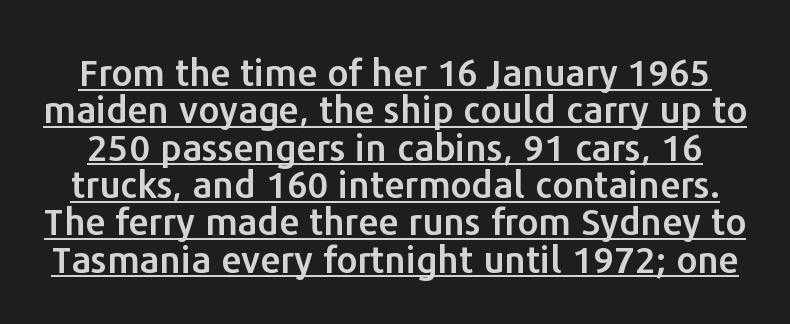
The image shows 37 px sans-serif type, upright; set tight line spacing (1.01x), normal letter spacing, underlined; low stroke contrast and a medium x-height.
